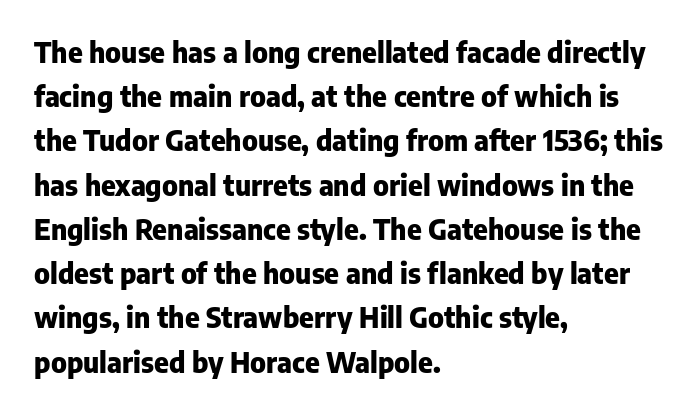
The image shows 28 px heavy sans-serif type, upright; set left-aligned, normal line spacing (1.58x), normal letter spacing, not underlined; low stroke contrast and a medium x-height.
